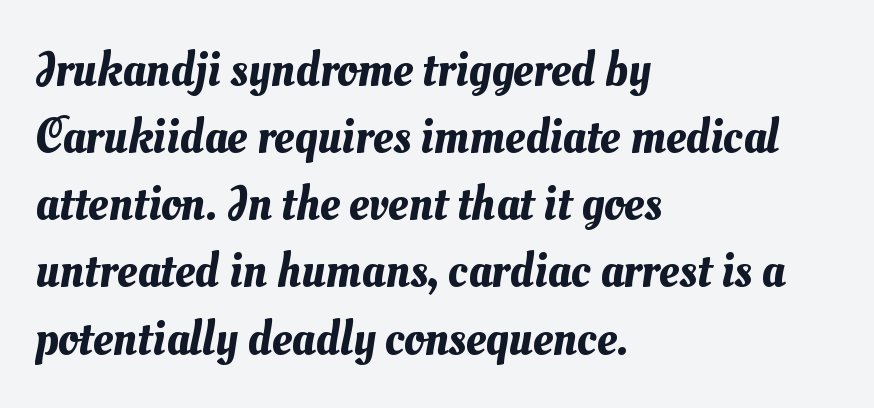
{"width": "normal", "stroke_contrast": "medium", "x_height": "small", "monospaced": "no", "underline": "no", "align": "left", "line_spacing": "normal", "line_spacing_ratio": 1.37, "letter_spacing": "normal", "letter_spacing_em": 0.0, "glyph_px": 49}
